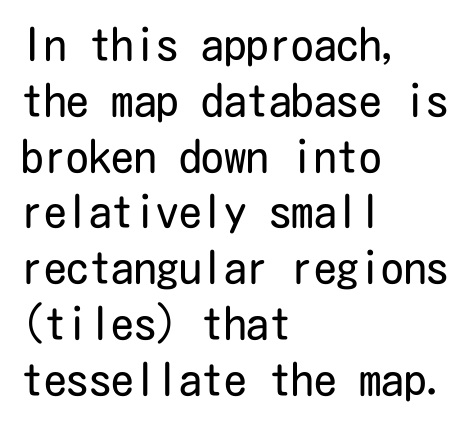
{"serif": "no", "italic": "no", "bold": "no", "weight": "regular", "width": "condensed", "stroke_contrast": "low", "x_height": "medium", "underline": "no", "align": "left", "line_spacing_ratio": 1.24, "letter_spacing": "normal", "letter_spacing_em": 0.0, "glyph_px": 45}
